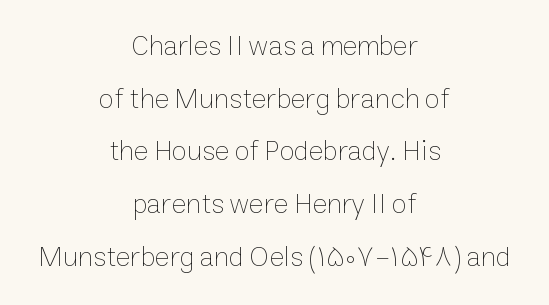
The image shows 28 px thin type, upright; set centered, line spacing 1.88x, normal letter spacing, not underlined; low stroke contrast and a medium x-height.
